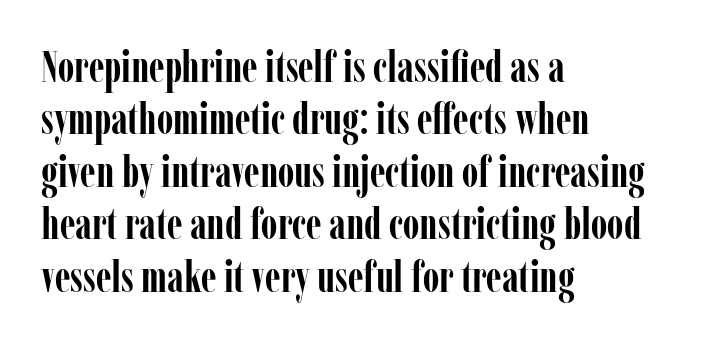
Q: Is the text bold? A: Yes.
Q: Is the text italic (slanted)? A: No, it is upright.
Q: Is the typeface a serif or a sans-serif typeface? A: Serif.
Q: Is the text underlined? A: No.
Q: How is the paragraph aligned? A: Left-aligned.
Q: Is the spacing between letters normal or unusually wide? A: Normal.
Q: Width (condensed, normal, or wide)? A: Condensed.
Q: Stroke contrast? A: Low.
Q: x-height? A: Medium.
Q: Monospaced? A: No.
